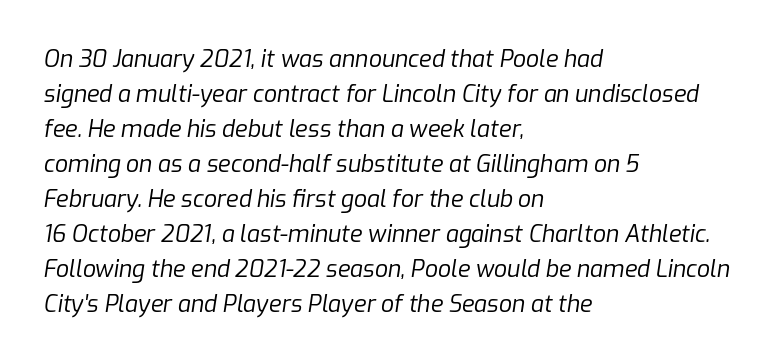
The lines in this sample share a left origin and differ only in where they stop. The specimen reads as italic at a glance. Ink coverage per letter is moderate at most. Glyph-to-glyph distance matches everyday printed text. Regarding leading, the lines here are spaced in the standard way.
